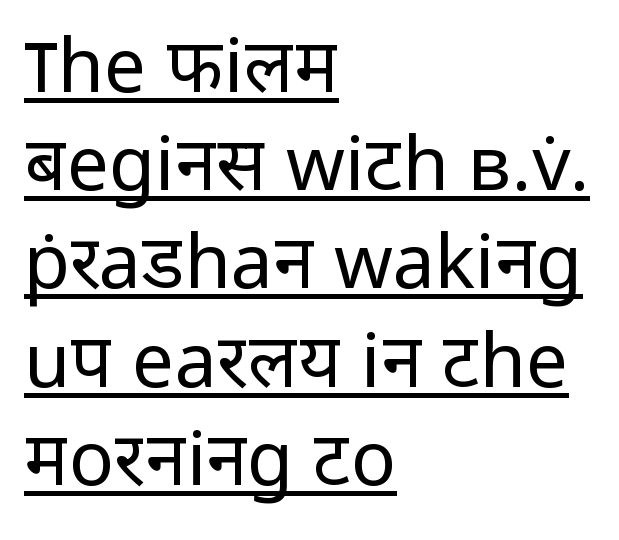
The image shows 75 px regular-weight sans-serif type, upright; set left-aligned, normal line spacing (1.31x), normal letter spacing, underlined; low stroke contrast and a medium x-height.
